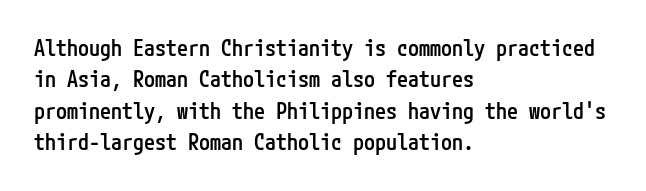
{"italic": "no", "bold": "semi", "underline": "no", "align": "left", "line_spacing": "normal", "line_spacing_ratio": 1.43, "letter_spacing": "normal", "letter_spacing_em": 0.0, "glyph_px": 22}
